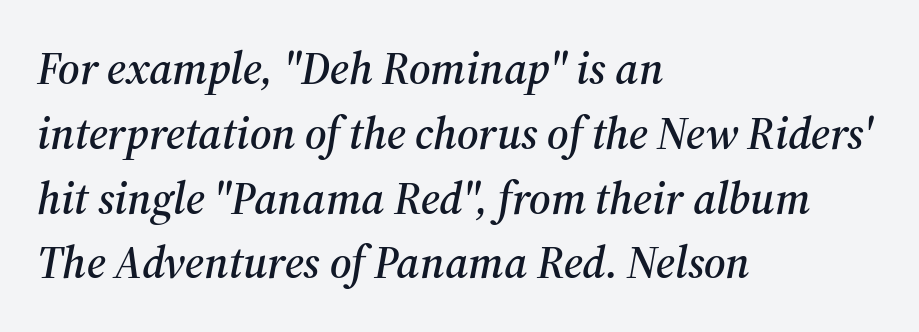
{"serif": "yes", "italic": "yes", "lean": "right", "slant_degrees": 12, "width": "normal", "stroke_contrast": "medium", "x_height": "medium", "monospaced": "no", "underline": "no", "align": "left", "line_spacing": "normal", "line_spacing_ratio": 1.44, "letter_spacing": "normal", "letter_spacing_em": 0.0, "glyph_px": 45}
